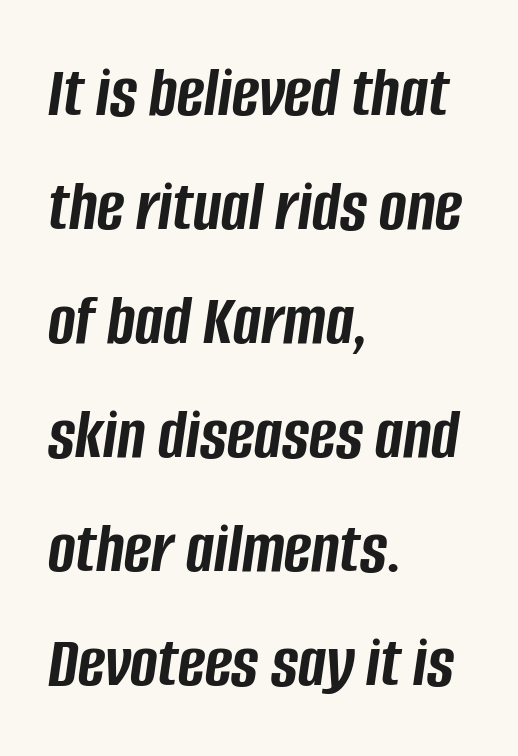
Q: Is the text bold? A: Yes.
Q: Is the text italic (slanted)? A: Yes, it leans right by about 8 degrees.
Q: Is the text underlined? A: No.
Q: How is the paragraph aligned? A: Left-aligned.
Q: Is the spacing between letters normal or unusually wide? A: Normal.
Q: Is the spacing between lines tight, normal or loose? A: Normal.
Q: Width (condensed, normal, or wide)? A: Condensed.
Q: Stroke contrast? A: Low.
Q: x-height? A: Large.
Q: Monospaced? A: No.
